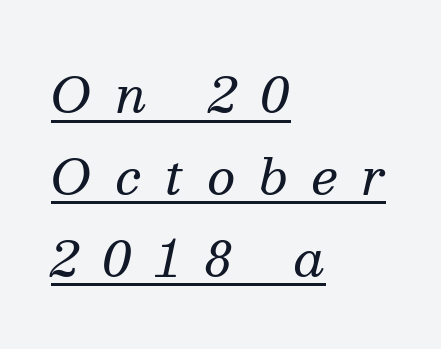
Spacing verdict: proportional, widths tailored to each character. The lettering is marked with a stroke running underneath it. Is the letter spacing exaggerated? Yes — the characters are pushed far apart. Does the type have serifs? Yes, each stem ends in a small foot.
